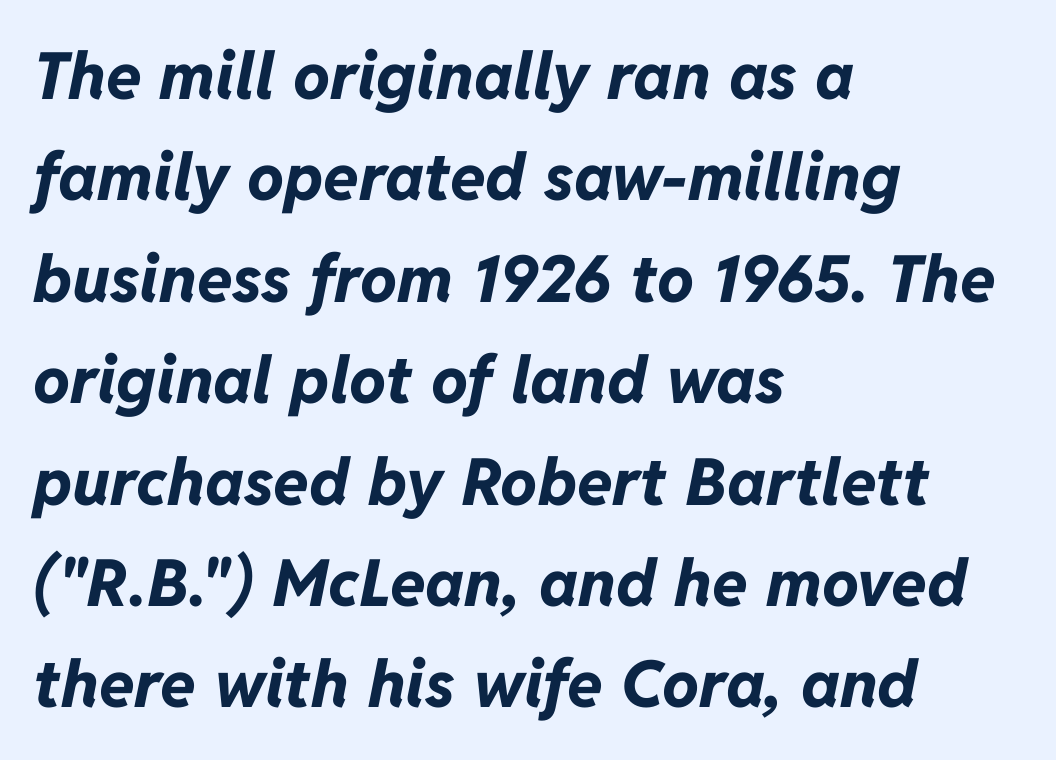
The image shows 65 px bold type, italic (leaning right); set left-aligned, normal line spacing (1.56x), normal letter spacing, not underlined; low stroke contrast and a medium x-height.
